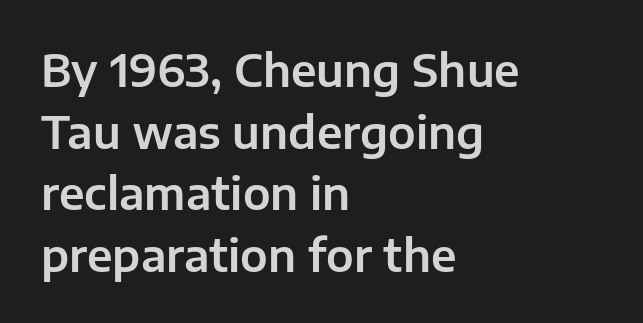
There is no visible air inserted between adjacent glyphs. The glyphs are unaccompanied by any horizontal stroke below them. Do the characters align in a grid? No, the font is proportional. Each new line begins a customary step beneath the previous one.
